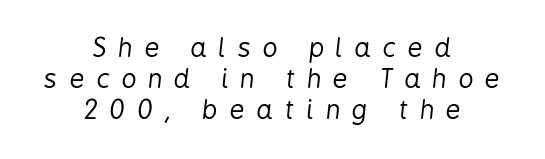
Q: Is the text bold? A: No.
Q: Is the text italic (slanted)? A: Yes, it leans right by about 6 degrees.
Q: Is the text underlined? A: No.
Q: How is the paragraph aligned? A: Centered.
Q: Is the spacing between letters normal or unusually wide? A: Unusually wide.
